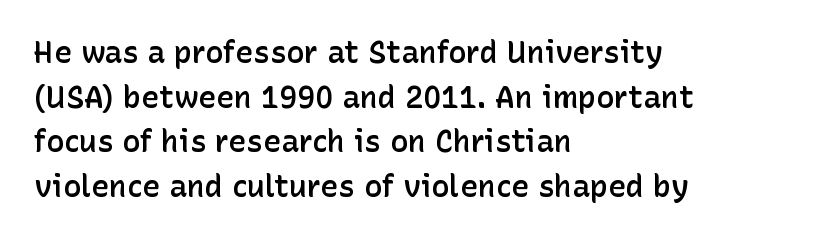
The image shows 30 px semibold sans-serif type, upright; set left-aligned, normal line spacing (1.49x), normal letter spacing, not underlined; low stroke contrast and a medium x-height.
